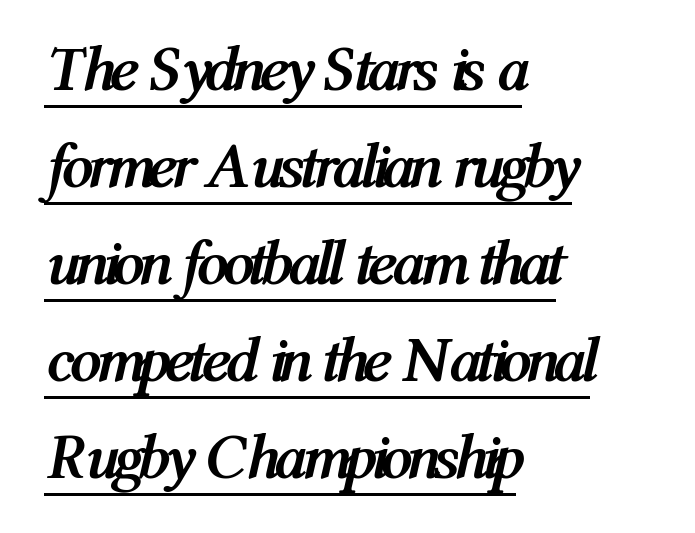
{"italic": "yes", "lean": "right", "slant_degrees": 12, "bold": "yes", "weight": "semibold", "width": "condensed", "stroke_contrast": "medium", "x_height": "medium", "monospaced": "no", "underline": "yes", "align": "left", "line_spacing": "normal", "line_spacing_ratio": 1.54, "letter_spacing": "normal", "letter_spacing_em": 0.0, "glyph_px": 63}
